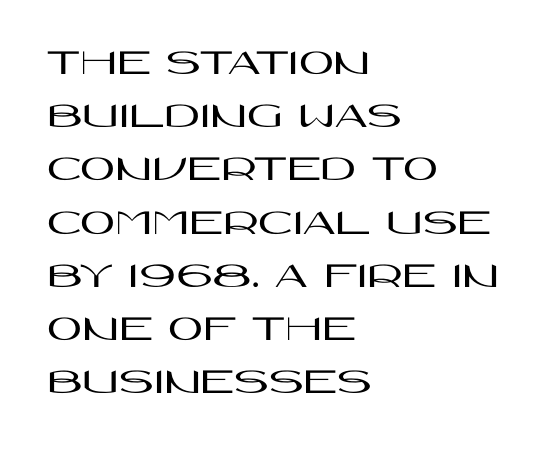
The image shows 38 px wide sans-serif type, upright; set left-aligned, normal line spacing (1.4x), normal letter spacing, not underlined; high stroke contrast and a large x-height.
